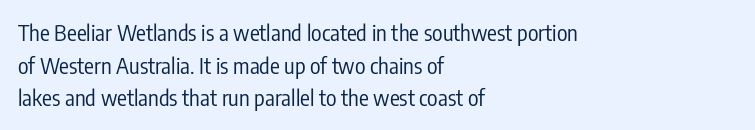
The image shows 22 px text type, upright; set left-aligned, normal line spacing (1.48x), normal letter spacing, not underlined.
